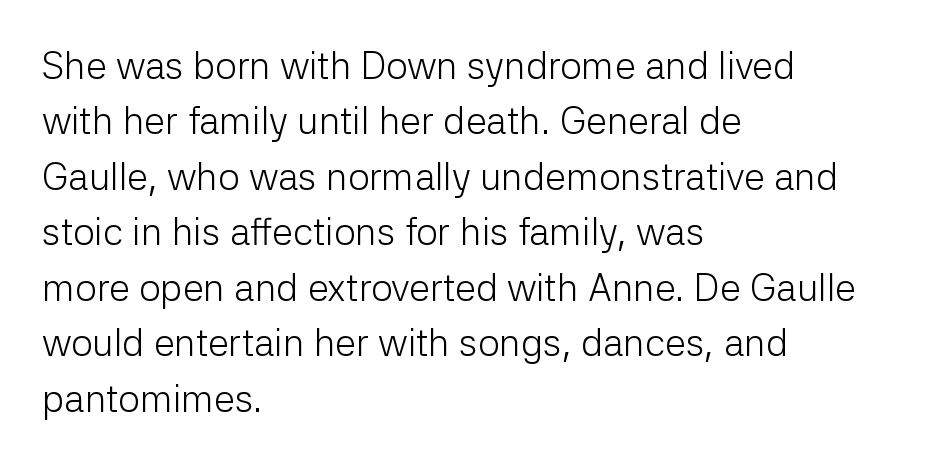
Q: Is the text bold? A: No.
Q: Is the text italic (slanted)? A: No, it is upright.
Q: Is the typeface a serif or a sans-serif typeface? A: Sans-serif.
Q: Is the text underlined? A: No.
Q: How is the paragraph aligned? A: Left-aligned.
Q: Is the spacing between letters normal or unusually wide? A: Normal.
Q: Is the spacing between lines tight, normal or loose? A: Normal.
Q: Width (condensed, normal, or wide)? A: Normal.
Q: Stroke contrast? A: Low.
Q: x-height? A: Medium.
Q: Monospaced? A: No.
